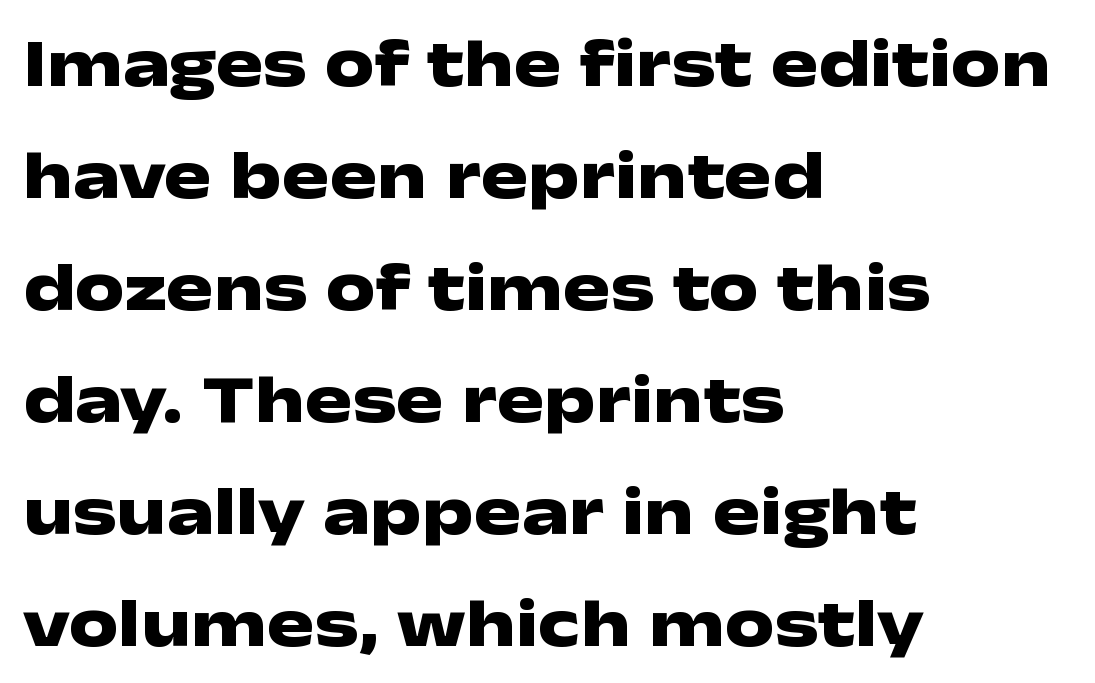
Q: Is the text bold? A: Yes.
Q: Is the text italic (slanted)? A: No, it is upright.
Q: Is the typeface a serif or a sans-serif typeface? A: Sans-serif.
Q: Is the text underlined? A: No.
Q: How is the paragraph aligned? A: Left-aligned.
Q: Is the spacing between letters normal or unusually wide? A: Normal.
Q: Is the spacing between lines tight, normal or loose? A: Normal.
Q: Width (condensed, normal, or wide)? A: Wide.
Q: Stroke contrast? A: Low.
Q: x-height? A: Medium.
Q: Monospaced? A: No.
